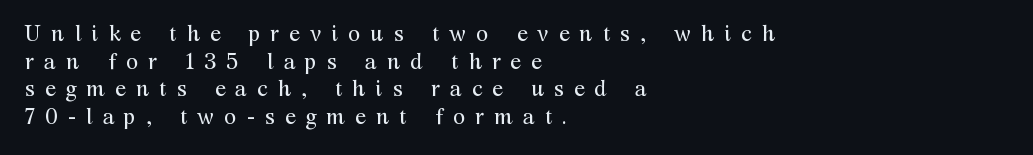
Q: Is the text bold? A: No.
Q: Is the text italic (slanted)? A: No, it is upright.
Q: Is the text underlined? A: No.
Q: How is the paragraph aligned? A: Left-aligned.
Q: Is the spacing between letters normal or unusually wide? A: Unusually wide.
Q: Is the spacing between lines tight, normal or loose? A: Normal.
